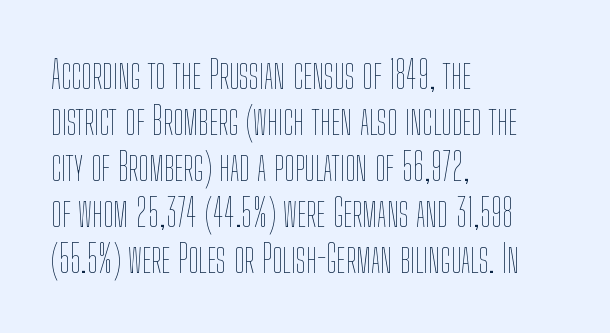
{"italic": "no", "bold": "no", "weight": "thin", "width": "condensed", "stroke_contrast": "low", "x_height": "medium", "monospaced": "no", "underline": "no", "align": "left", "line_spacing_ratio": 1.21, "letter_spacing": "normal", "letter_spacing_em": 0.0, "glyph_px": 38}
